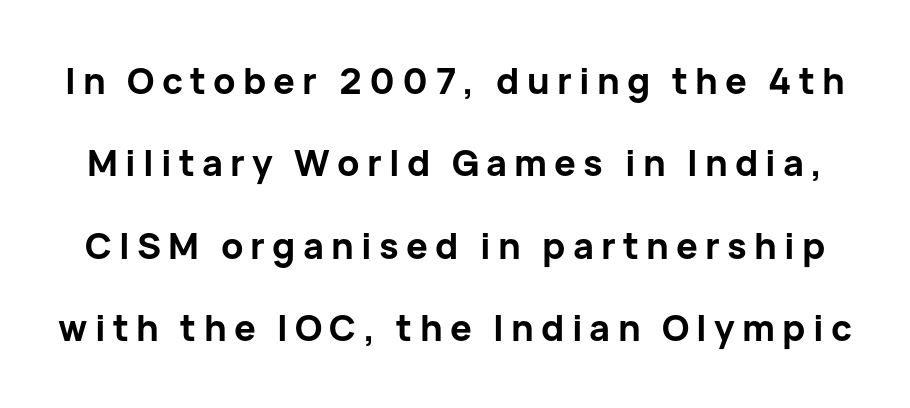
Q: Is the text bold? A: Yes.
Q: Is the text italic (slanted)? A: No, it is upright.
Q: Is the typeface a serif or a sans-serif typeface? A: Sans-serif.
Q: Is the text underlined? A: No.
Q: Is the spacing between letters normal or unusually wide? A: Unusually wide.
Q: Is the spacing between lines tight, normal or loose? A: Loose.
Q: Width (condensed, normal, or wide)? A: Normal.
Q: Stroke contrast? A: Low.
Q: x-height? A: Medium.
Q: Monospaced? A: No.
